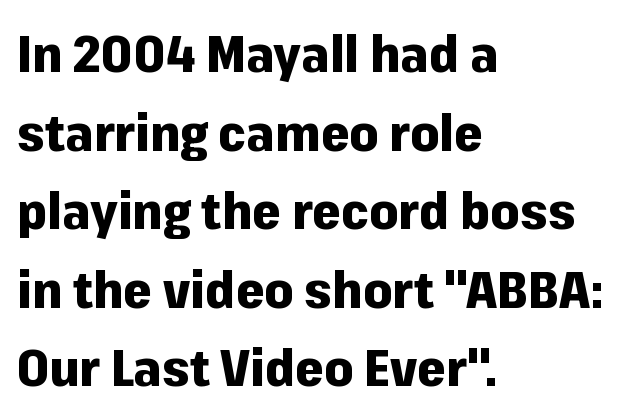
{"serif": "no", "italic": "no", "bold": "yes", "weight": "heavy", "width": "normal", "stroke_contrast": "low", "x_height": "medium", "monospaced": "no", "underline": "no", "align": "left", "line_spacing": "normal", "line_spacing_ratio": 1.54, "letter_spacing": "normal", "letter_spacing_em": 0.0, "glyph_px": 51}
